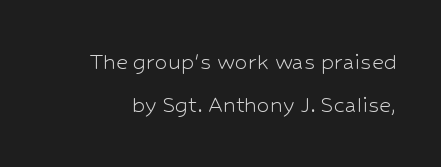
Q: Is the text bold? A: No.
Q: Is the text italic (slanted)? A: No, it is upright.
Q: Is the text underlined? A: No.
Q: Is the spacing between letters normal or unusually wide? A: Normal.
Q: Is the spacing between lines tight, normal or loose? A: Normal.
